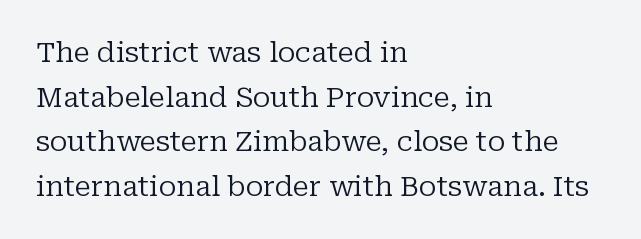
Q: Is the text bold? A: No.
Q: Is the text italic (slanted)? A: No, it is upright.
Q: Is the typeface a serif or a sans-serif typeface? A: Serif.
Q: Is the text underlined? A: No.
Q: How is the paragraph aligned? A: Left-aligned.
Q: Is the spacing between letters normal or unusually wide? A: Normal.
Q: Is the spacing between lines tight, normal or loose? A: Normal.
Q: Width (condensed, normal, or wide)? A: Normal.
Q: Stroke contrast? A: Low.
Q: x-height? A: Medium.
Q: Monospaced? A: No.
